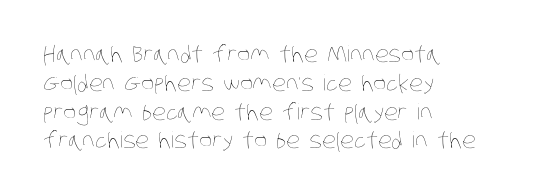
The image shows 22 px text type; set left-aligned, normal line spacing (1.31x), normal letter spacing, not underlined.
